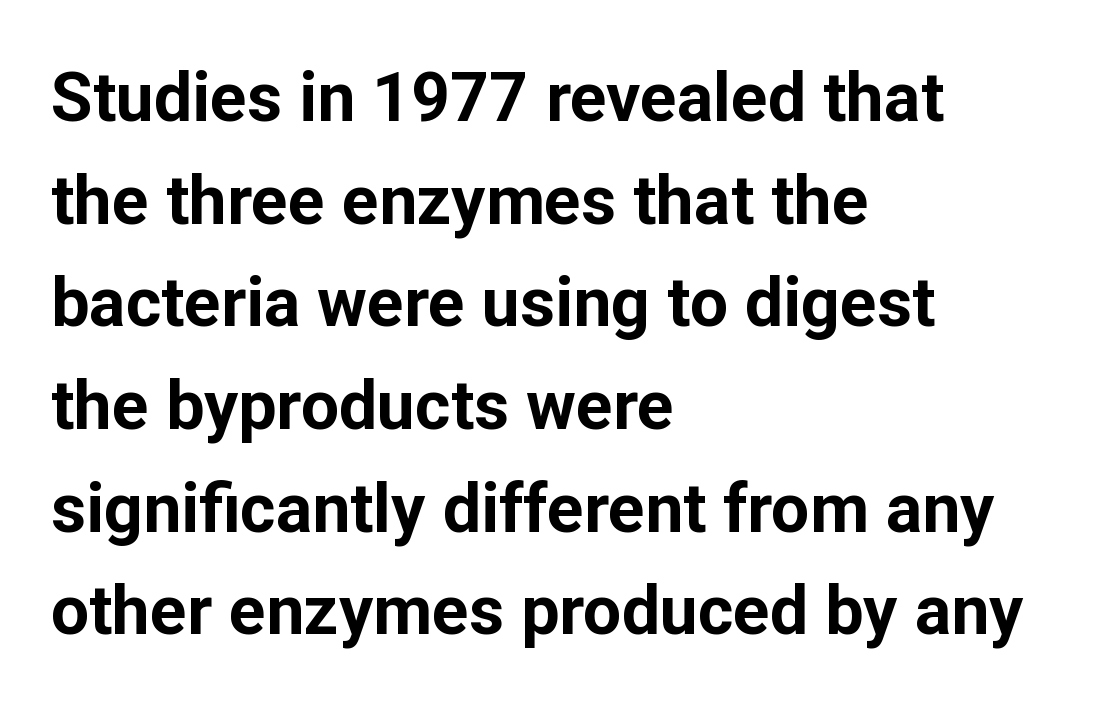
The image shows 68 px bold sans-serif type, upright; set left-aligned, normal line spacing (1.51x), normal letter spacing, not underlined; low stroke contrast and a medium x-height.
